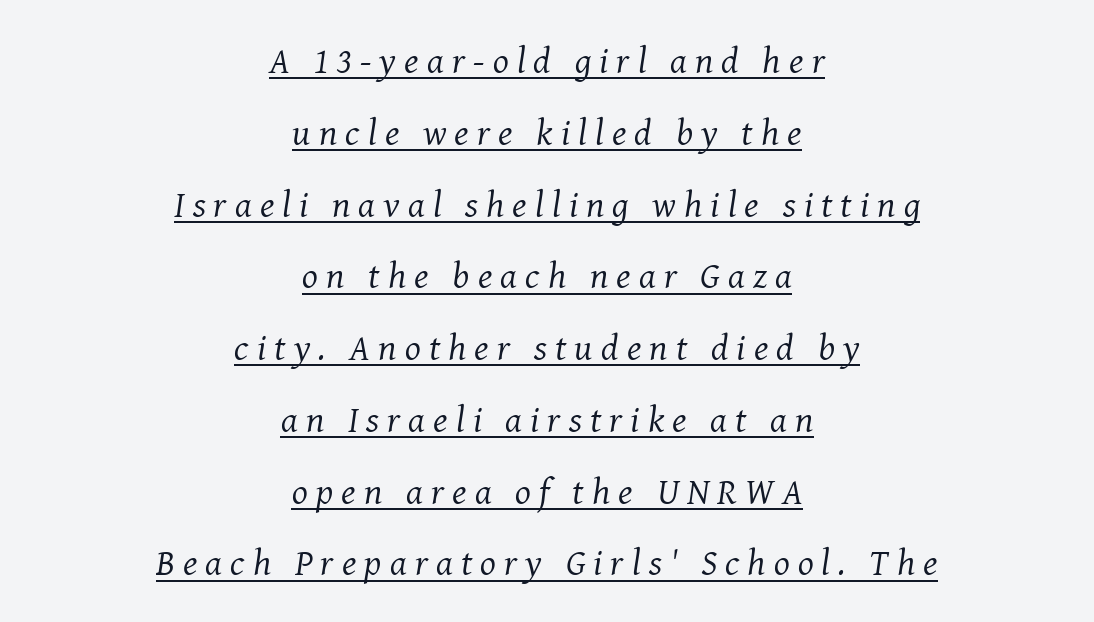
The image shows 37 px regular-weight serif type, italic (leaning right); set centered, loose line spacing (1.94x), unusually wide letter spacing (+0.22 em), underlined; medium stroke contrast and a medium x-height.
